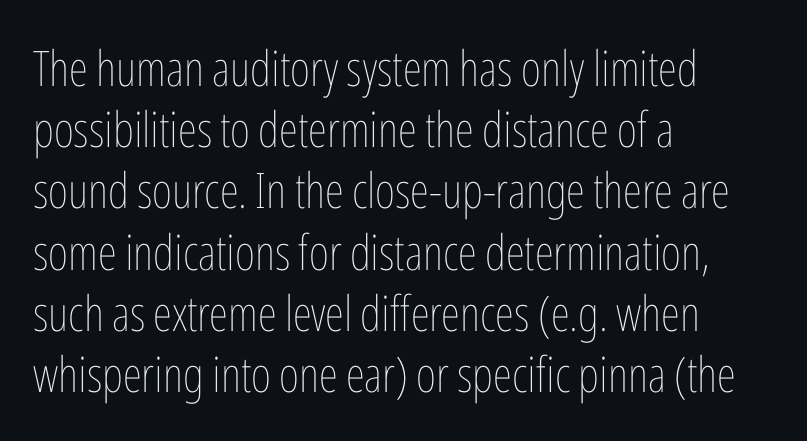
Each letter keeps its own natural width here, so spacing adapts to shape. The rendering uses a moderate line-height, typical for paragraphs. Reading down the block, your eye returns to a fixed left position each line. Inter-character spacing is left at the font's built-in metrics. Notice how the stems are strictly vertical — no italics here. Heft: none added — not bold.
